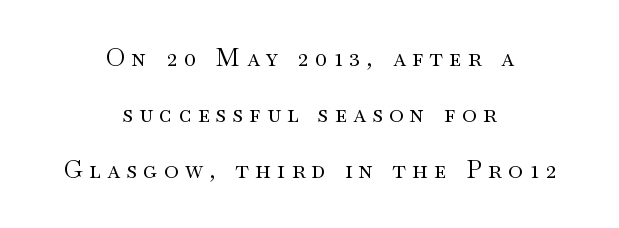
The image shows 25 px text type, upright; set centered, loose line spacing (2.25x), unusually wide letter spacing (+0.26 em), not underlined.
